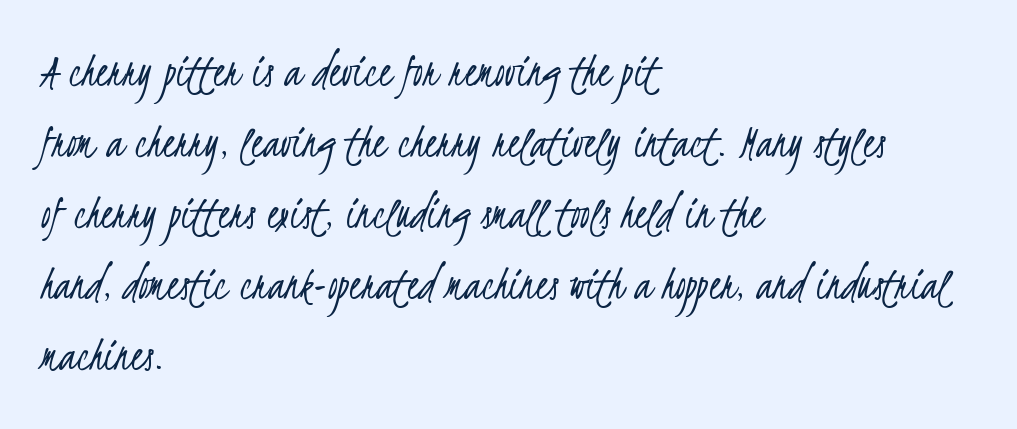
The image shows 49 px light, condensed sans-serif type; set left-aligned, normal line spacing (1.45x), normal letter spacing, not underlined; low stroke contrast and a small x-height.
